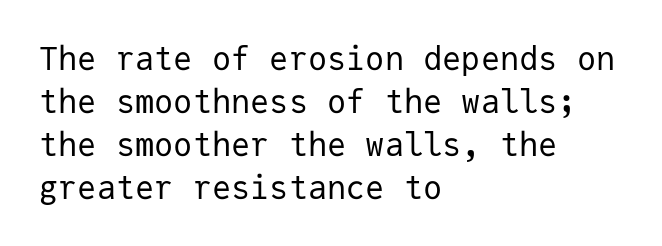
{"serif": "no", "italic": "no", "bold": "no", "weight": "regular", "width": "normal", "stroke_contrast": "low", "x_height": "medium", "monospaced": "yes", "underline": "no", "align": "left", "line_spacing": "normal", "line_spacing_ratio": 1.34, "letter_spacing": "normal", "letter_spacing_em": 0.0, "glyph_px": 32}
